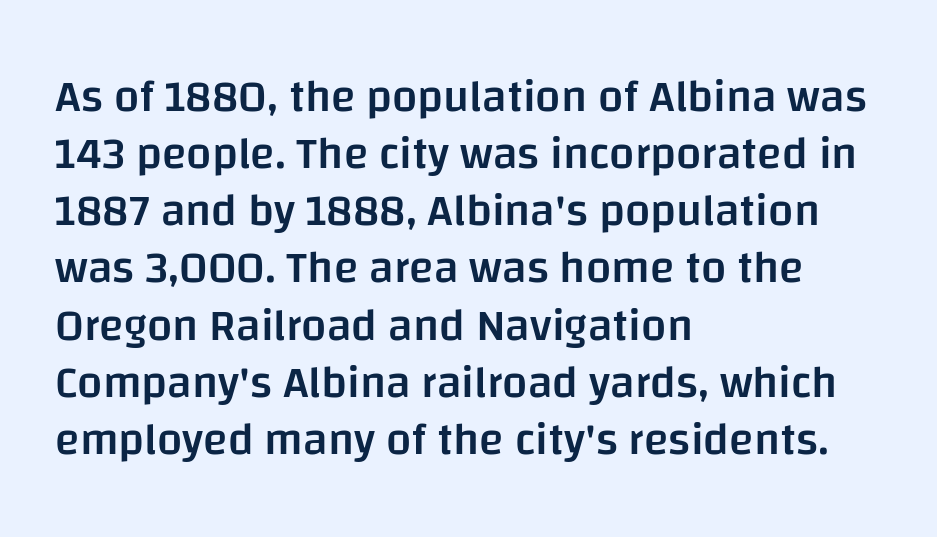
Q: Is the text bold? A: Semi-bold.
Q: Is the text italic (slanted)? A: No, it is upright.
Q: Is the typeface a serif or a sans-serif typeface? A: Sans-serif.
Q: Is the text underlined? A: No.
Q: How is the paragraph aligned? A: Left-aligned.
Q: Is the spacing between letters normal or unusually wide? A: Normal.
Q: Is the spacing between lines tight, normal or loose? A: Normal.
Q: Width (condensed, normal, or wide)? A: Normal.
Q: Stroke contrast? A: Low.
Q: x-height? A: Large.
Q: Monospaced? A: No.
